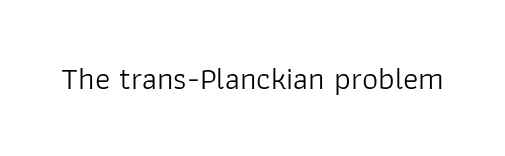
The image shows 32 px light sans-serif type, upright; set normal letter spacing, not underlined; low stroke contrast and a medium x-height.
